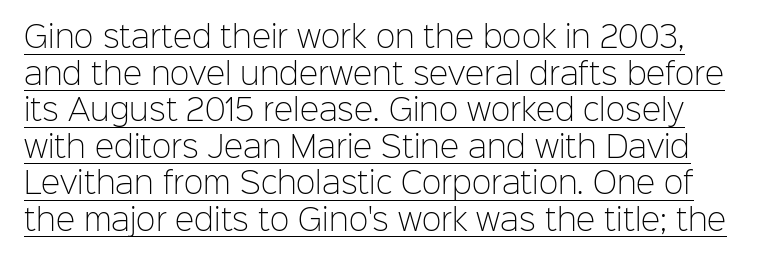
The image shows 29 px light sans-serif type, upright; set normal line spacing (1.26x), normal letter spacing, underlined; low stroke contrast and a medium x-height.
